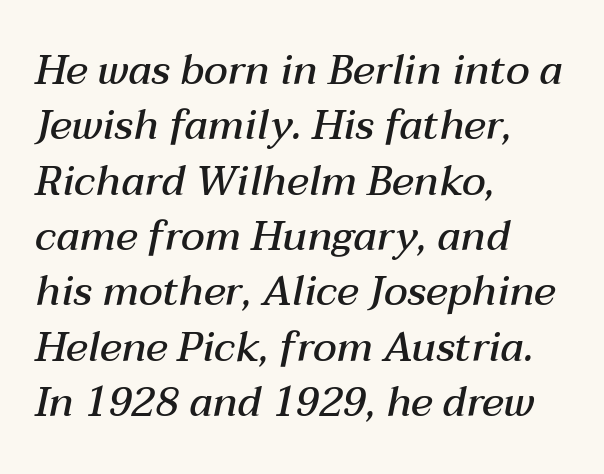
The image shows 41 px semibold type, italic (leaning right); set left-aligned, normal line spacing (1.35x), normal letter spacing, not underlined; medium stroke contrast and a medium x-height.
